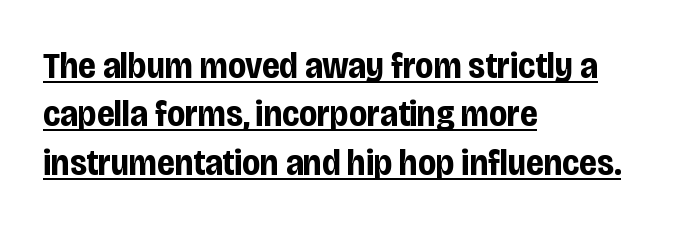
The image shows 37 px bold, condensed sans-serif type, upright; set left-aligned, normal line spacing (1.31x), normal letter spacing, underlined; low stroke contrast and a large x-height.
